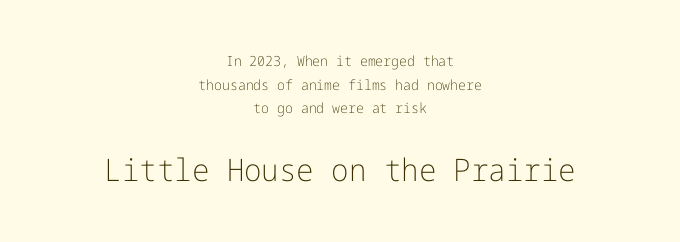
{"serif": "no", "italic": "no", "bold": "no", "weight": "light", "width": "normal", "stroke_contrast": "low", "x_height": "medium", "underline": "no", "align": "center", "line_spacing": "normal", "line_spacing_ratio": 1.69, "letter_spacing": "normal", "letter_spacing_em": 0.0, "larger_block": "second", "size_ratio": 2.21, "glyph_px": 31}
